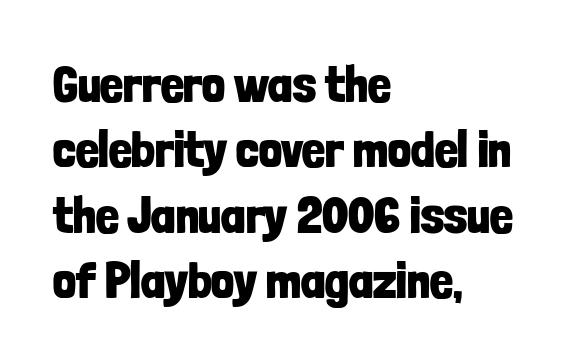
The image shows 51 px bold, condensed sans-serif type, upright; set left-aligned, normal line spacing (1.28x), normal letter spacing, not underlined; low stroke contrast and a medium x-height.
